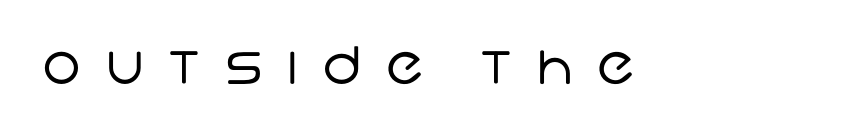
Clear beneath every line of the passage. The rendering uses natural spacing where letterforms have individual widths. The face used here is a sans, in the tradition of grotesques and geometrics. Short note: letters widely spaced.
